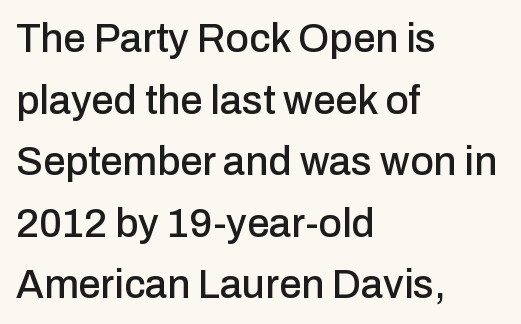
{"serif": "no", "italic": "no", "width": "normal", "stroke_contrast": "low", "x_height": "medium", "monospaced": "no", "underline": "no", "align": "left", "line_spacing": "normal", "line_spacing_ratio": 1.54, "letter_spacing": "normal", "letter_spacing_em": 0.0, "glyph_px": 40}
